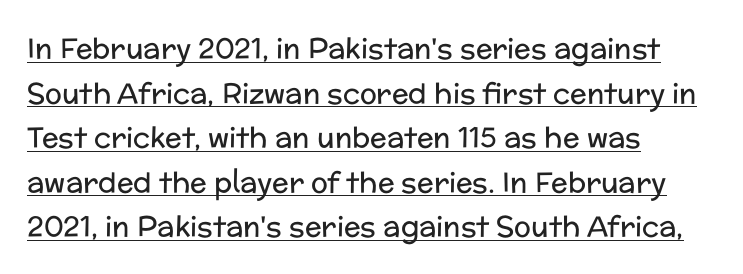
Q: Is the text bold? A: No.
Q: Is the text italic (slanted)? A: No, it is upright.
Q: Is the typeface a serif or a sans-serif typeface? A: Sans-serif.
Q: Is the text underlined? A: Yes.
Q: How is the paragraph aligned? A: Left-aligned.
Q: Is the spacing between letters normal or unusually wide? A: Normal.
Q: Is the spacing between lines tight, normal or loose? A: Normal.
Q: Width (condensed, normal, or wide)? A: Normal.
Q: Stroke contrast? A: Low.
Q: x-height? A: Medium.
Q: Monospaced? A: No.
